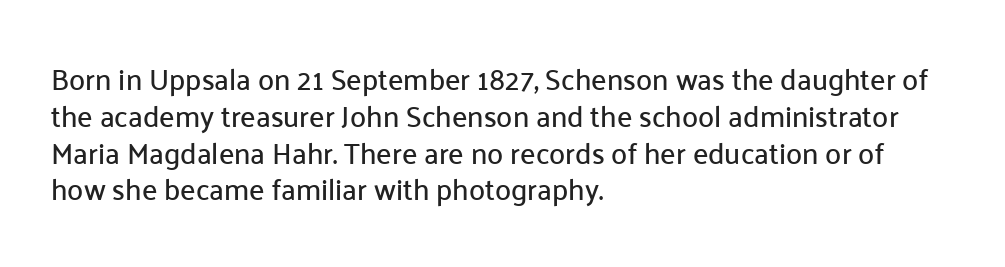
{"serif": "no", "italic": "no", "width": "normal", "stroke_contrast": "low", "x_height": "medium", "monospaced": "no", "underline": "no", "align": "left", "line_spacing": "normal", "line_spacing_ratio": 1.27, "letter_spacing": "normal", "letter_spacing_em": 0.0, "glyph_px": 29}
